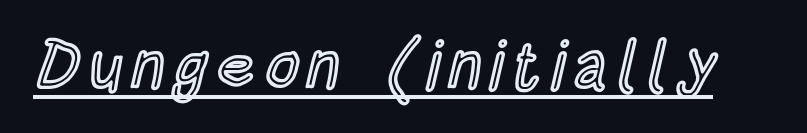
A baseline rule has been typeset under these characters. The passage shown is typed in a proportional face where columns would drift.
